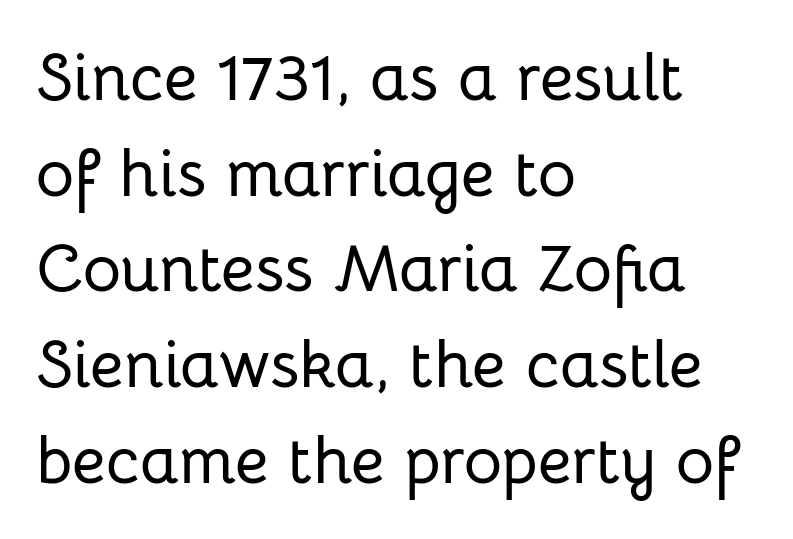
Q: Is the text italic (slanted)? A: No, it is upright.
Q: Is the typeface a serif or a sans-serif typeface? A: Sans-serif.
Q: Is the text underlined? A: No.
Q: How is the paragraph aligned? A: Left-aligned.
Q: Is the spacing between letters normal or unusually wide? A: Normal.
Q: Is the spacing between lines tight, normal or loose? A: Normal.
Q: Width (condensed, normal, or wide)? A: Normal.
Q: Stroke contrast? A: Low.
Q: x-height? A: Medium.
Q: Monospaced? A: No.
